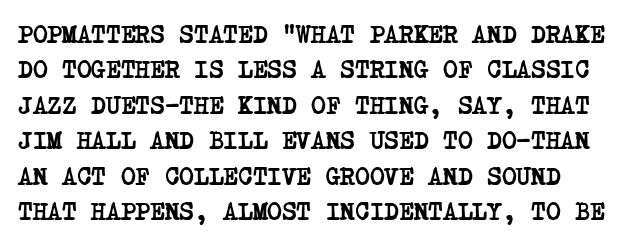
The image shows 25 px bold type; set normal line spacing (1.42x), normal letter spacing, not underlined.
